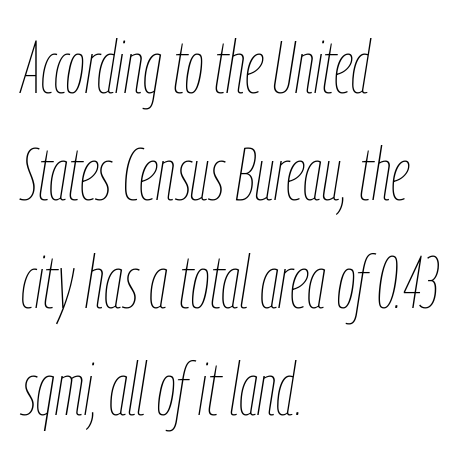
Q: Is the text bold? A: No.
Q: Is the text italic (slanted)? A: Yes, it leans right by about 9 degrees.
Q: Is the text underlined? A: No.
Q: How is the paragraph aligned? A: Left-aligned.
Q: Is the spacing between letters normal or unusually wide? A: Normal.
Q: Is the spacing between lines tight, normal or loose? A: Normal.
Q: Width (condensed, normal, or wide)? A: Condensed.
Q: Stroke contrast? A: Low.
Q: x-height? A: Medium.
Q: Monospaced? A: No.
